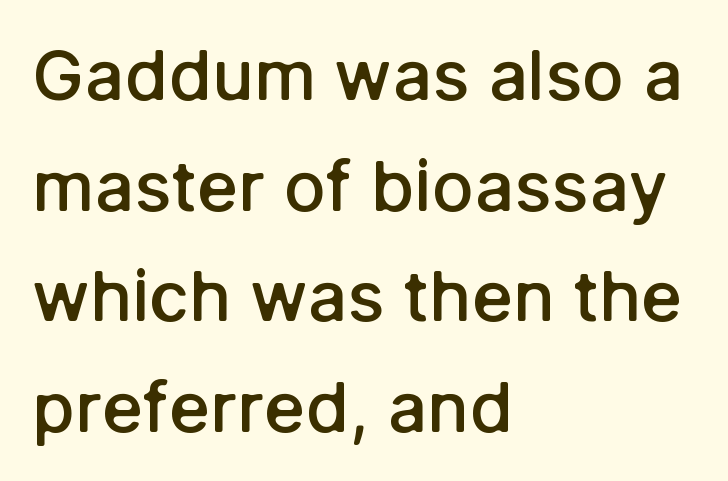
The image shows 70 px semibold sans-serif type, upright; set left-aligned, normal line spacing (1.58x), normal letter spacing, not underlined; low stroke contrast and a medium x-height.
